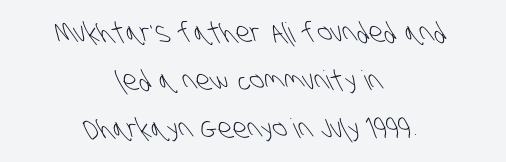
There is no visible air inserted between adjacent glyphs. The strokes are not fattened; the text isn't bold. This sample is center-justified, so both line endings float freely. Beneath every word, the page is bare.
